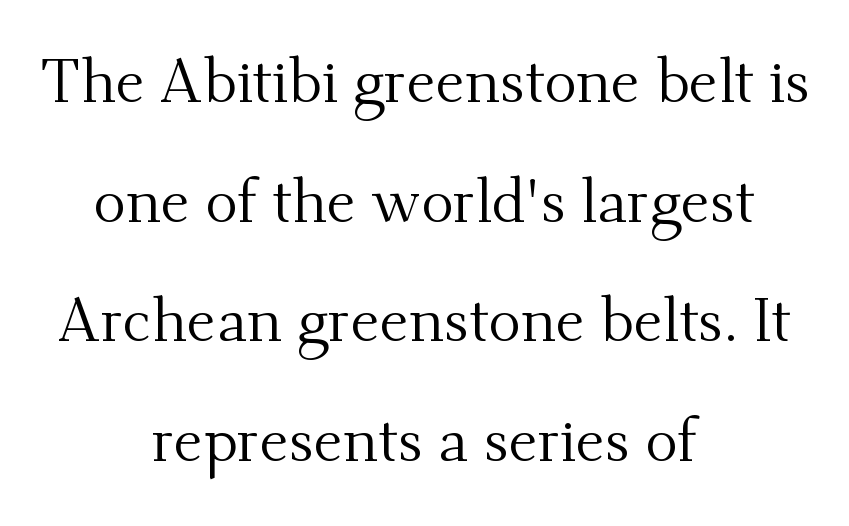
Font category for this specimen: serif. The letters sit at their default tracking, neither squeezed nor spread. Heaviness? Minimal to ordinary, like unemphasized prose. Students, observe: this is what heavily led, spacious text looks like. Layout note: lines centered. Note the varied advance widths — an 'i' is clearly narrower than an 'm'.
